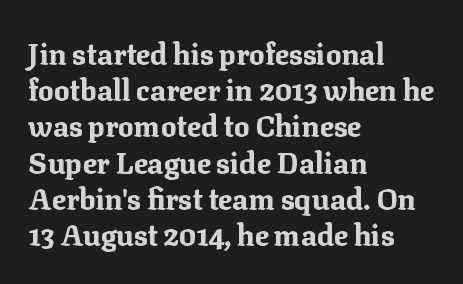
Check under the words: just untouched page. The glyphs have the mass of a bold cut. Every row of glyphs begins at an identical x-position on the left. Nope, not italic — everything's standing straight. Looks like regular typesetting: each glyph gets only the width it needs.
